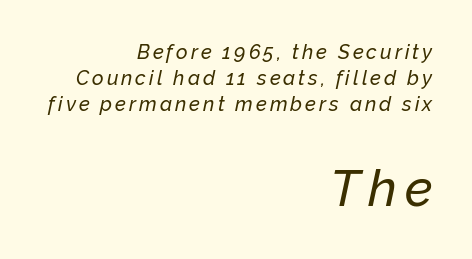
Think of a printed novel: that variable character pitch is what you see here. Quick note: italic. The block of text has a typical density, with ordinary space between rows. Lines of text with bare space underneath. If you squint, the bottom block still reads clearly — it's the larger of the two.
